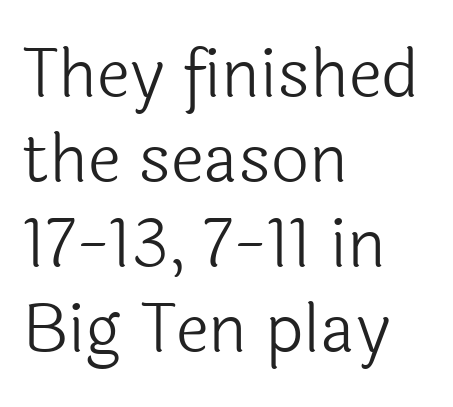
Q: Is the text bold? A: No.
Q: Is the text italic (slanted)? A: No, it is upright.
Q: Is the typeface a serif or a sans-serif typeface? A: Sans-serif.
Q: Is the text underlined? A: No.
Q: How is the paragraph aligned? A: Left-aligned.
Q: Is the spacing between letters normal or unusually wide? A: Normal.
Q: Is the spacing between lines tight, normal or loose? A: Normal.
Q: Width (condensed, normal, or wide)? A: Normal.
Q: x-height? A: Medium.
Q: Monospaced? A: No.
